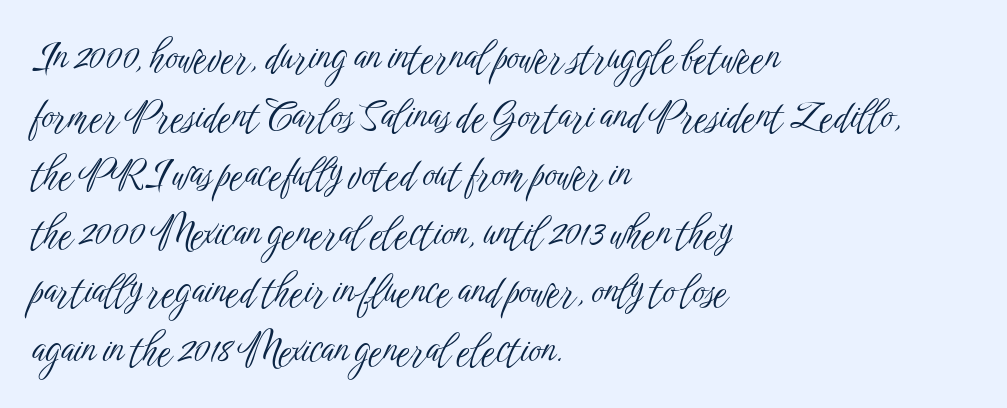
Q: Is the text bold? A: No.
Q: Is the text italic (slanted)? A: Yes.
Q: Is the typeface a serif or a sans-serif typeface? A: Sans-serif.
Q: Is the text underlined? A: No.
Q: How is the paragraph aligned? A: Left-aligned.
Q: Is the spacing between letters normal or unusually wide? A: Normal.
Q: Is the spacing between lines tight, normal or loose? A: Normal.
Q: Width (condensed, normal, or wide)? A: Condensed.
Q: Stroke contrast? A: Low.
Q: x-height? A: Medium.
Q: Monospaced? A: No.
